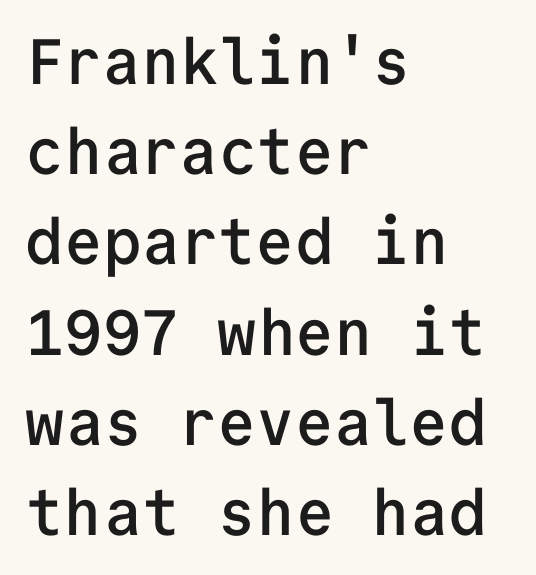
{"serif": "no", "italic": "no", "bold": "semi", "weight": "semibold", "width": "normal", "stroke_contrast": "low", "x_height": "medium", "monospaced": "yes", "underline": "no", "align": "left", "line_spacing": "normal", "line_spacing_ratio": 1.41, "letter_spacing": "normal", "letter_spacing_em": 0.0, "glyph_px": 64}
